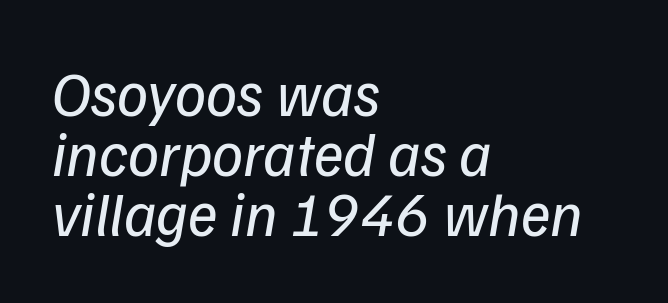
The image shows 62 px regular-weight type, italic (leaning right); set left-aligned, tight line spacing (0.97x), normal letter spacing, not underlined; low stroke contrast and a medium x-height.
